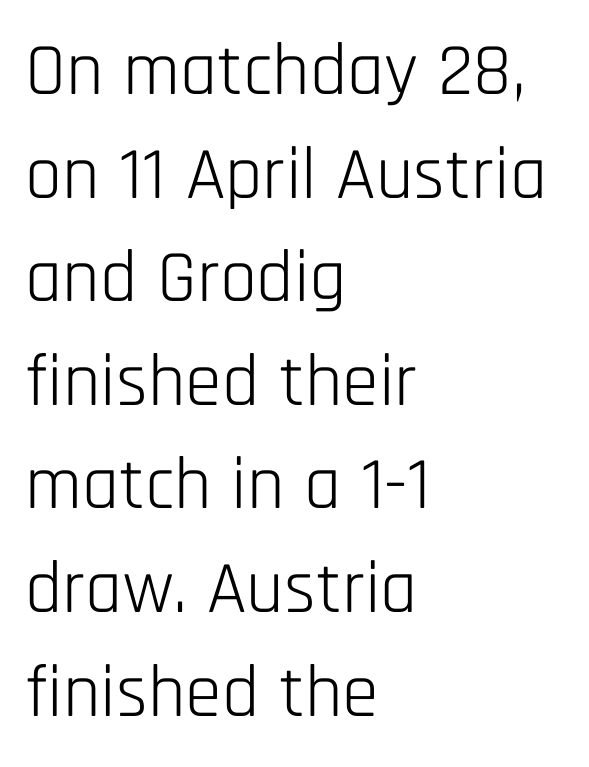
The image shows 74 px light, condensed sans-serif type, upright; set left-aligned, normal line spacing (1.4x), normal letter spacing, not underlined; low stroke contrast and a large x-height.
